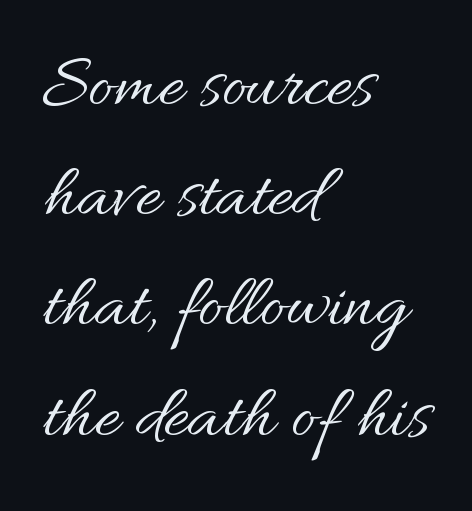
The passage shown is not underscored anywhere. The passage shown has conventional tracking throughout. The rag falls on the right side of this text block. Line spacing here is normal.
